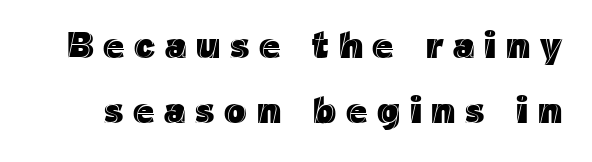
Q: Is the text italic (slanted)? A: No, it is upright.
Q: Is the text underlined? A: No.
Q: Is the spacing between letters normal or unusually wide? A: Unusually wide.
Q: Width (condensed, normal, or wide)? A: Normal.
Q: x-height? A: Medium.
Q: Monospaced? A: No.
